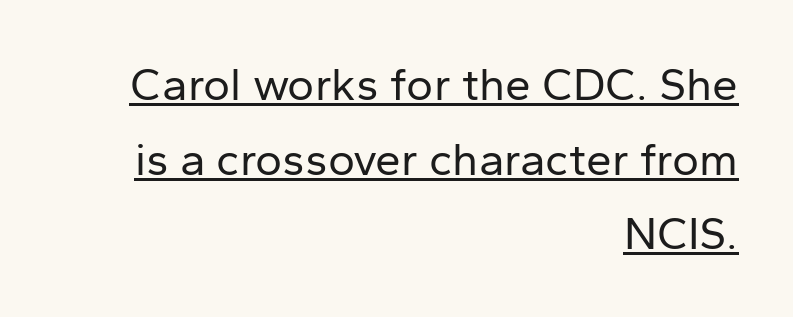
Q: Is the text bold? A: No.
Q: Is the text italic (slanted)? A: No, it is upright.
Q: Is the typeface a serif or a sans-serif typeface? A: Sans-serif.
Q: Is the text underlined? A: Yes.
Q: How is the paragraph aligned? A: Right-aligned.
Q: Is the spacing between letters normal or unusually wide? A: Normal.
Q: Is the spacing between lines tight, normal or loose? A: Normal.
Q: Width (condensed, normal, or wide)? A: Normal.
Q: Stroke contrast? A: Low.
Q: x-height? A: Medium.
Q: Monospaced? A: No.
